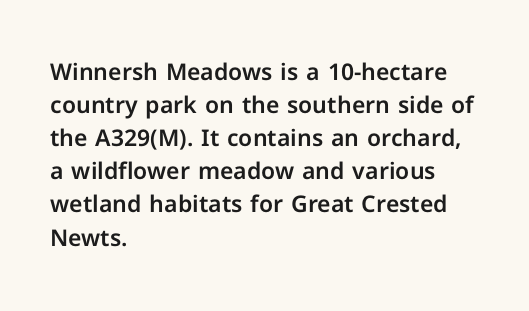
{"italic": "no", "underline": "no", "align": "left", "line_spacing": "normal", "line_spacing_ratio": 1.44, "letter_spacing": "normal", "letter_spacing_em": 0.0, "glyph_px": 23}
